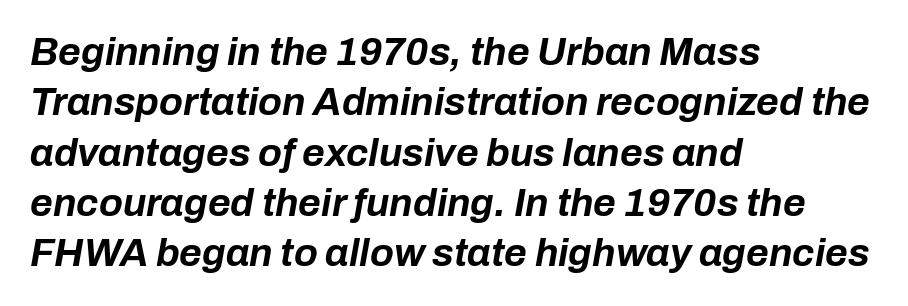
{"italic": "yes", "lean": "right", "slant_degrees": 10, "bold": "yes", "weight": "bold", "width": "normal", "stroke_contrast": "low", "x_height": "medium", "monospaced": "no", "underline": "no", "align": "left", "line_spacing": "normal", "line_spacing_ratio": 1.29, "letter_spacing": "normal", "letter_spacing_em": 0.0, "glyph_px": 39}
